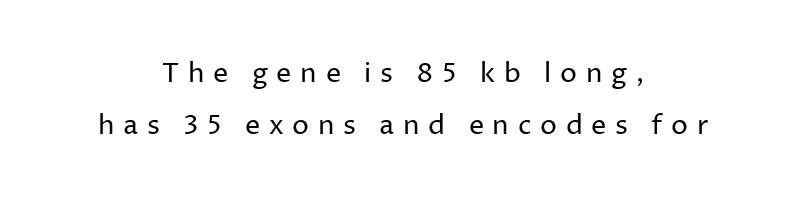
{"italic": "no", "bold": "no", "underline": "no", "align": "center", "line_spacing": "loose", "line_spacing_ratio": 1.92, "letter_spacing": "wide", "letter_spacing_em": 0.32, "glyph_px": 27}
